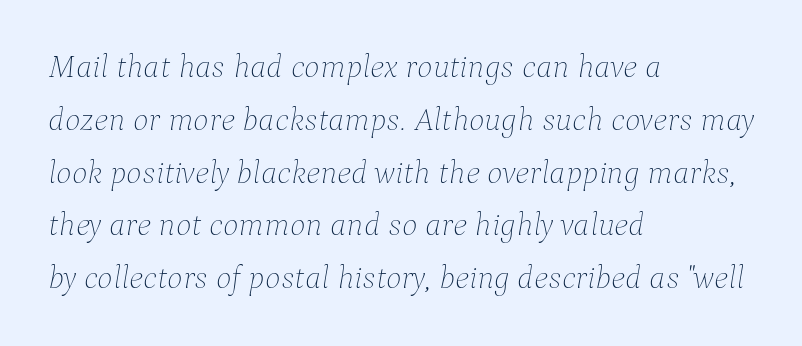
Students, note that the glyphs here touch the page at normal intervals. This sample has the flowing, uneven cadence of proportional lettering. Quick note: interline space is typical. The passage shown is not bold in any degree. The glyphs look as if they've been sheared to an angle.
